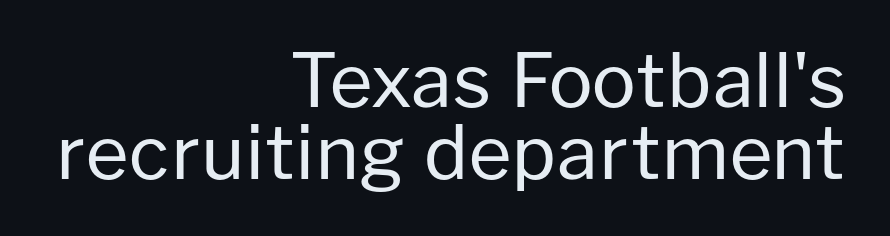
Q: Is the text bold? A: No.
Q: Is the text italic (slanted)? A: No, it is upright.
Q: Is the typeface a serif or a sans-serif typeface? A: Sans-serif.
Q: Is the text underlined? A: No.
Q: How is the paragraph aligned? A: Right-aligned.
Q: Is the spacing between letters normal or unusually wide? A: Normal.
Q: Is the spacing between lines tight, normal or loose? A: Tight.
Q: Width (condensed, normal, or wide)? A: Normal.
Q: Stroke contrast? A: Low.
Q: x-height? A: Medium.
Q: Monospaced? A: No.
